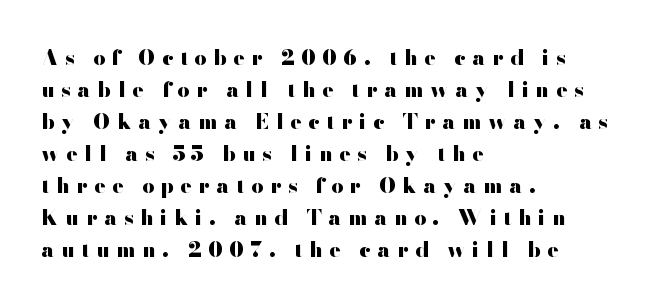
Q: Is the text bold? A: Yes.
Q: Is the text italic (slanted)? A: No, it is upright.
Q: Is the text underlined? A: No.
Q: How is the paragraph aligned? A: Left-aligned.
Q: Is the spacing between letters normal or unusually wide? A: Unusually wide.
Q: Is the spacing between lines tight, normal or loose? A: Normal.
